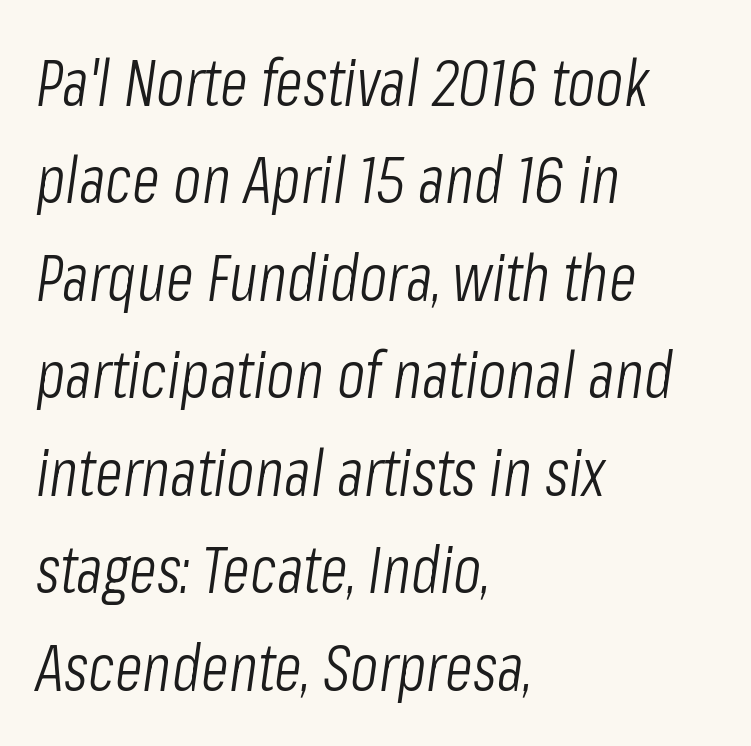
The image shows 65 px light, condensed type, italic (leaning right); set left-aligned, normal line spacing (1.5x), normal letter spacing, not underlined; low stroke contrast and a medium x-height.
